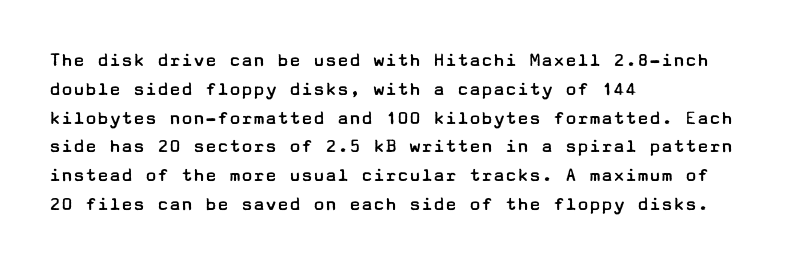
Vertical strokes here are truly vertical. The typesetting does not lean heavy: it is not bold. These lines keep a tight, regular rhythm from letter to letter. Anything drawn beneath the words? Only blank space. The designer left line spacing at the default. Caption: multi-line text, flush left, ragged right.
